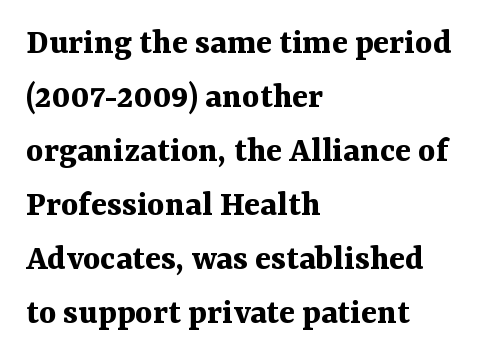
Q: Is the text bold? A: Yes.
Q: Is the text italic (slanted)? A: No, it is upright.
Q: Is the typeface a serif or a sans-serif typeface? A: Serif.
Q: Is the text underlined? A: No.
Q: How is the paragraph aligned? A: Left-aligned.
Q: Is the spacing between letters normal or unusually wide? A: Normal.
Q: Is the spacing between lines tight, normal or loose? A: Normal.
Q: Width (condensed, normal, or wide)? A: Normal.
Q: Stroke contrast? A: Medium.
Q: x-height? A: Medium.
Q: Monospaced? A: No.
